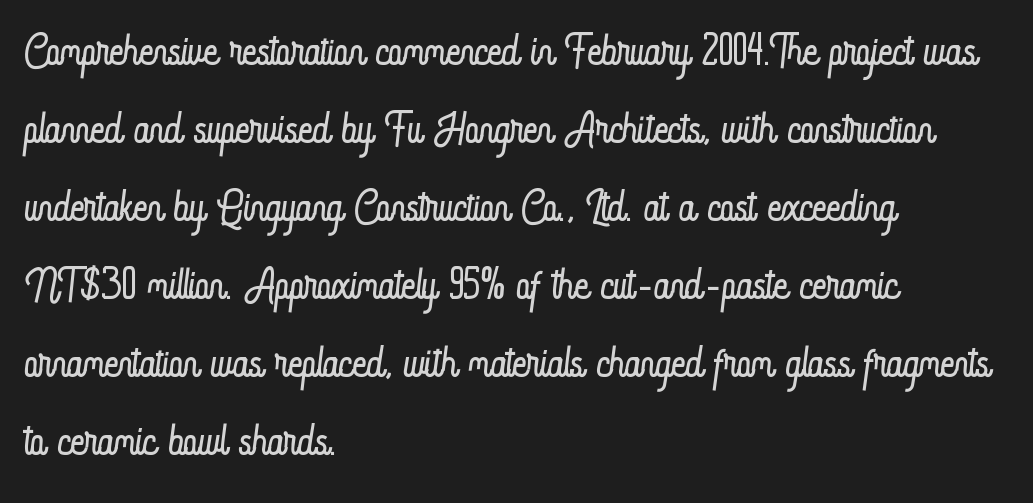
The image shows 61 px light, condensed type; set left-aligned, normal line spacing (1.28x), normal letter spacing, not underlined; low stroke contrast and a small x-height.
